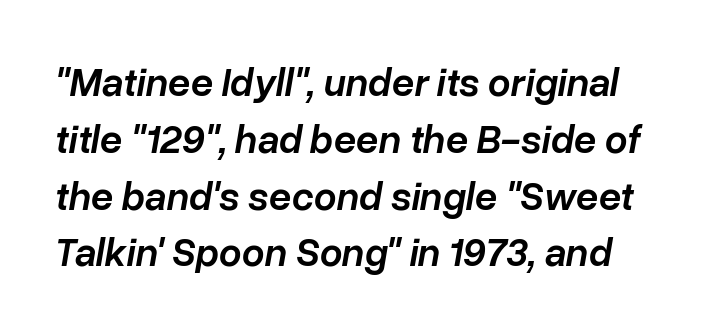
{"italic": "yes", "lean": "right", "slant_degrees": 10, "bold": "semi", "weight": "semibold", "width": "normal", "stroke_contrast": "low", "x_height": "medium", "monospaced": "no", "underline": "no", "line_spacing": "normal", "line_spacing_ratio": 1.42, "letter_spacing": "normal", "letter_spacing_em": 0.0, "glyph_px": 40}
